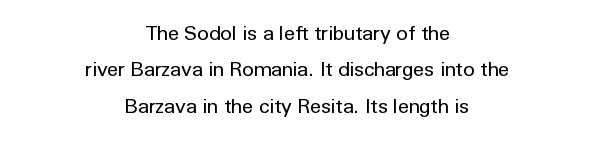
The image shows 20 px text type, upright; set centered, line spacing 1.82x, normal letter spacing, not underlined.
